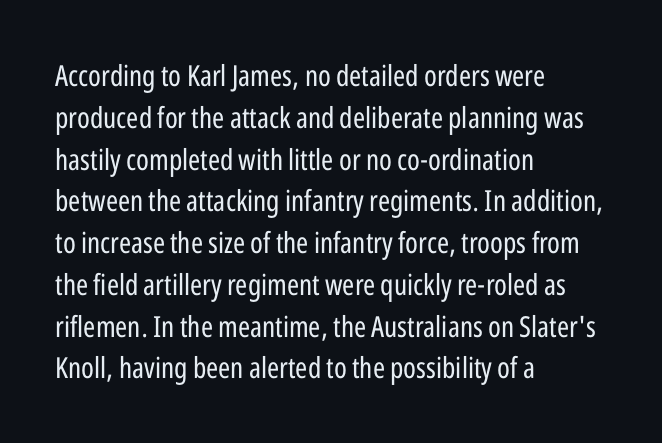
Vertically, the passage feels balanced, rows spaced as you'd expect. This sample uses plain, unmodified letter spacing. Character widths vary here, with narrow letters taking less room than wide ones. A bare baseline throughout the passage.
